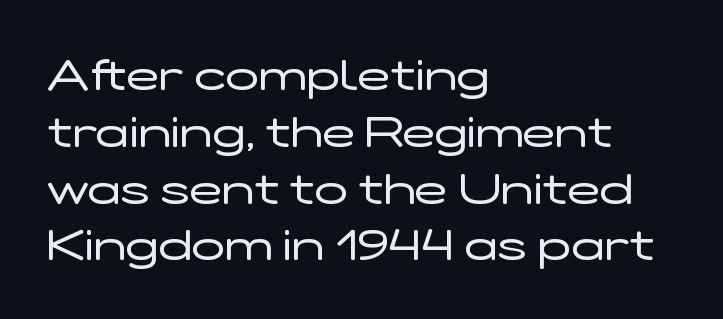
Check the space under the baseline: it is left empty. To sum up the face: it is a sans, with no serifs. Does the copy run flush right? No — it runs flush left. Upright lettering throughout. The vertical gap from one line to the next is medium.
